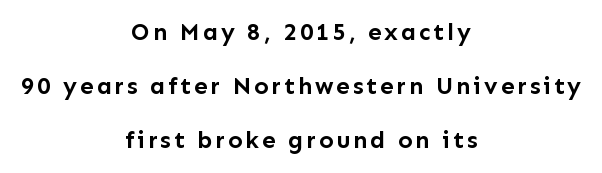
Q: Is the text bold? A: Yes.
Q: Is the text italic (slanted)? A: No, it is upright.
Q: Is the text underlined? A: No.
Q: How is the paragraph aligned? A: Centered.
Q: Is the spacing between lines tight, normal or loose? A: Loose.
